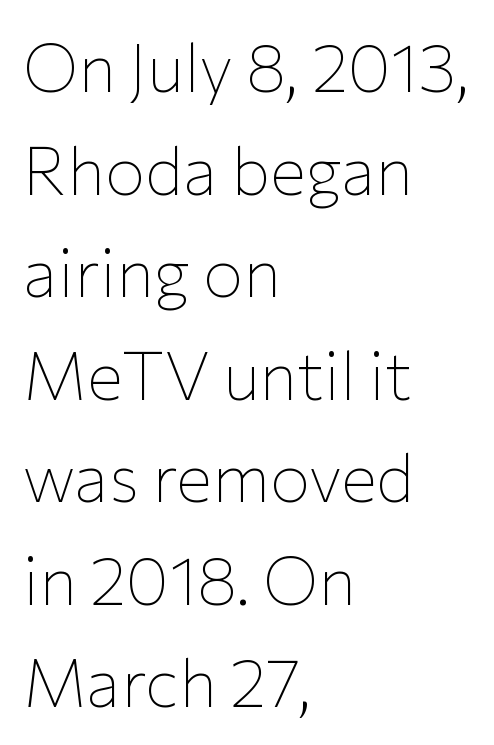
Q: Is the text bold? A: No.
Q: Is the text italic (slanted)? A: No, it is upright.
Q: Is the typeface a serif or a sans-serif typeface? A: Sans-serif.
Q: Is the text underlined? A: No.
Q: How is the paragraph aligned? A: Left-aligned.
Q: Is the spacing between letters normal or unusually wide? A: Normal.
Q: Is the spacing between lines tight, normal or loose? A: Normal.
Q: Width (condensed, normal, or wide)? A: Normal.
Q: Stroke contrast? A: Low.
Q: x-height? A: Medium.
Q: Monospaced? A: No.
